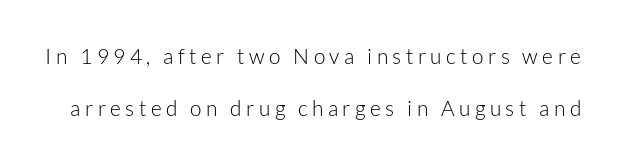
The image shows 21 px text type, upright; set loose line spacing (2.46x), unusually wide letter spacing (+0.21 em), not underlined.
